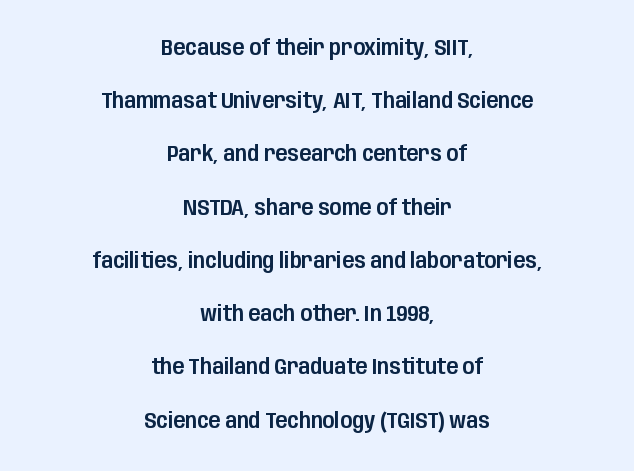
Q: Is the text italic (slanted)? A: No, it is upright.
Q: Is the text underlined? A: No.
Q: How is the paragraph aligned? A: Centered.
Q: Is the spacing between letters normal or unusually wide? A: Normal.
Q: Is the spacing between lines tight, normal or loose? A: Loose.
